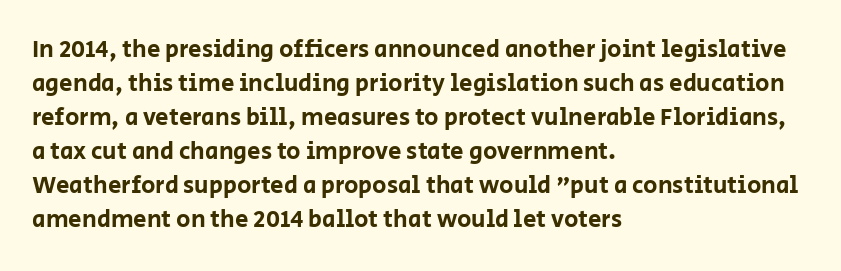
{"italic": "no", "underline": "no", "align": "left", "line_spacing": "normal", "line_spacing_ratio": 1.42, "letter_spacing": "normal", "letter_spacing_em": 0.0, "glyph_px": 24}
